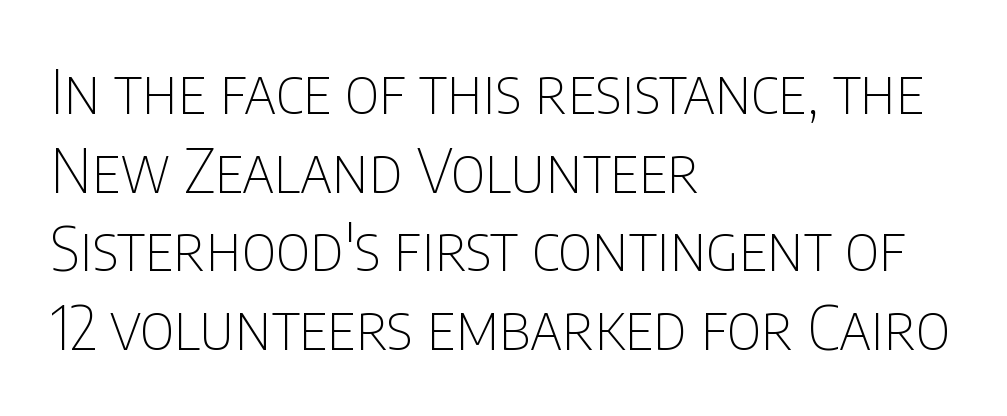
The image shows 61 px thin, condensed sans-serif type, upright; set left-aligned, normal line spacing (1.29x), normal letter spacing, not underlined; low stroke contrast and a large x-height.
